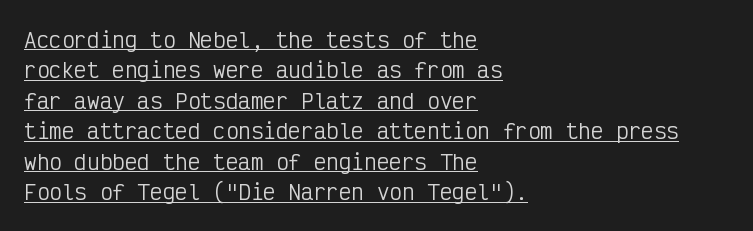
The image shows 21 px text type, upright; set left-aligned, normal line spacing (1.45x), normal letter spacing, underlined.
